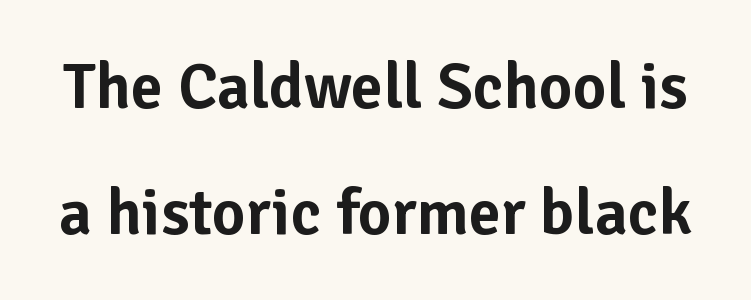
The image shows 65 px sans-serif type, upright; set loose line spacing (1.94x), normal letter spacing, not underlined; low stroke contrast and a medium x-height.
